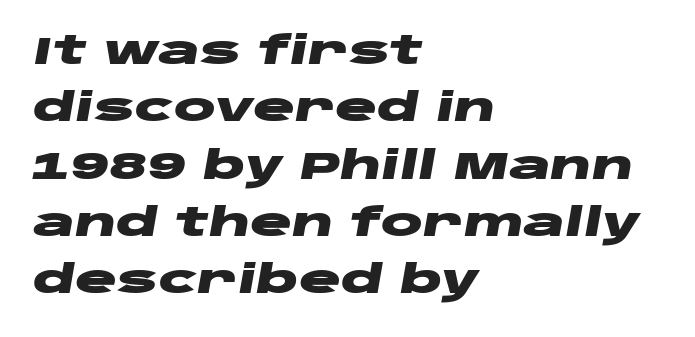
The image shows 39 px heavy, wide type, italic (leaning right); set left-aligned, normal line spacing (1.47x), normal letter spacing, not underlined; low stroke contrast and a large x-height.
